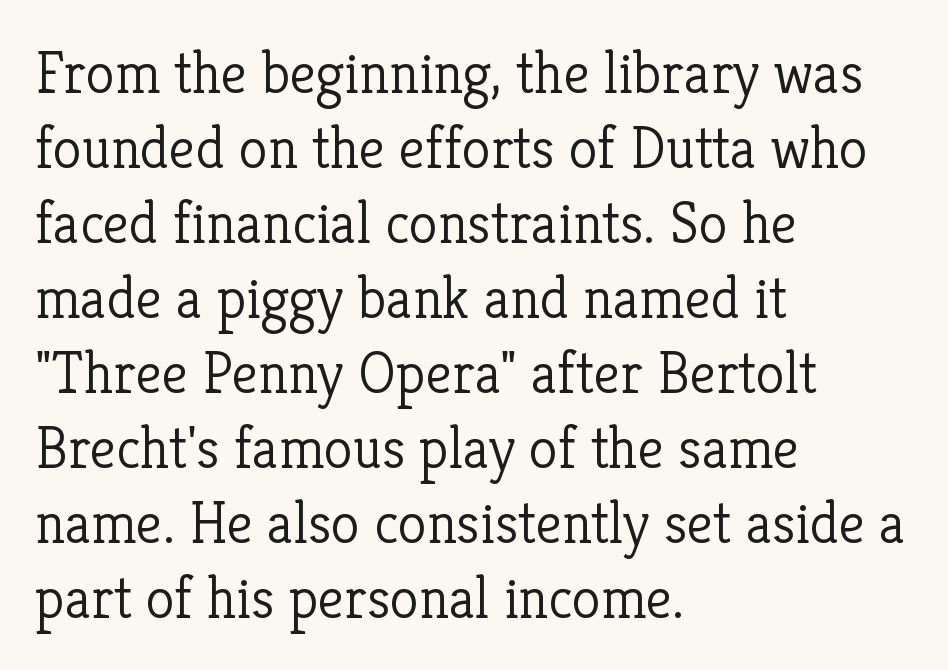
The image shows 59 px light serif type, upright; set left-aligned, normal line spacing (1.27x), normal letter spacing, not underlined; low stroke contrast and a medium x-height.
